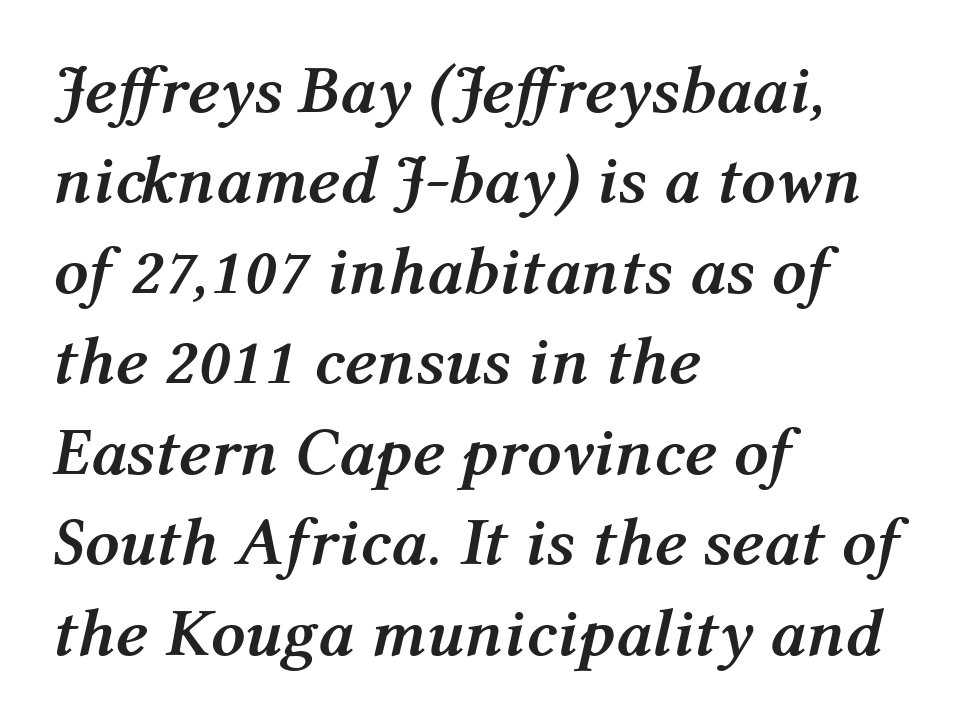
Q: Is the text bold? A: Yes.
Q: Is the text italic (slanted)? A: Yes, it leans right by about 12 degrees.
Q: Is the text underlined? A: No.
Q: How is the paragraph aligned? A: Left-aligned.
Q: Is the spacing between letters normal or unusually wide? A: Normal.
Q: Is the spacing between lines tight, normal or loose? A: Normal.
Q: Width (condensed, normal, or wide)? A: Normal.
Q: Stroke contrast? A: Medium.
Q: x-height? A: Medium.
Q: Monospaced? A: No.
